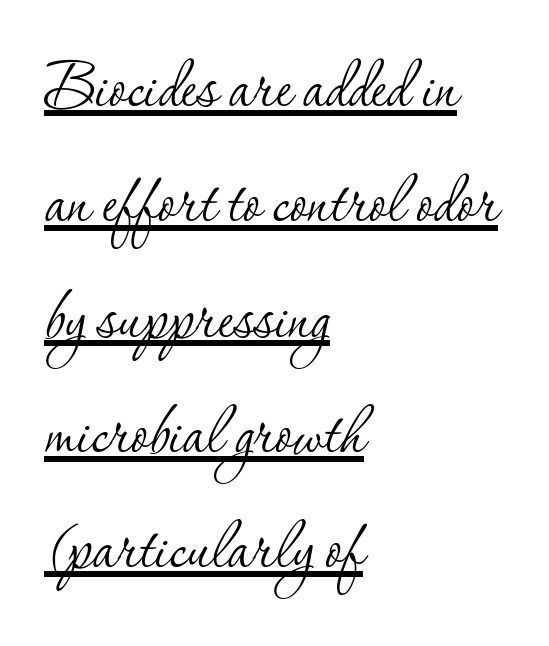
Check where the strokes stop: tiny serifs finish them off. The letters advance in unequal steps, a hallmark of proportional type. The block of text has a typical density, with ordinary space between rows. Has an underline been added? It has. Notice how the passage keeps a crisp vertical edge on the left only. Weight class: somewhere from thin through regular.
